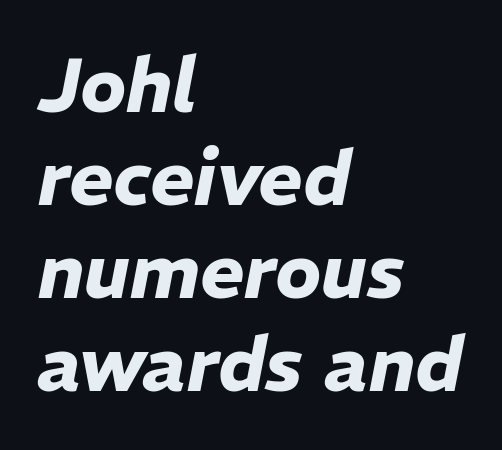
Q: Is the text bold? A: Yes.
Q: Is the text italic (slanted)? A: Yes, it leans right by about 11 degrees.
Q: Is the text underlined? A: No.
Q: How is the paragraph aligned? A: Left-aligned.
Q: Is the spacing between letters normal or unusually wide? A: Normal.
Q: Width (condensed, normal, or wide)? A: Normal.
Q: Stroke contrast? A: Low.
Q: x-height? A: Medium.
Q: Monospaced? A: No.
